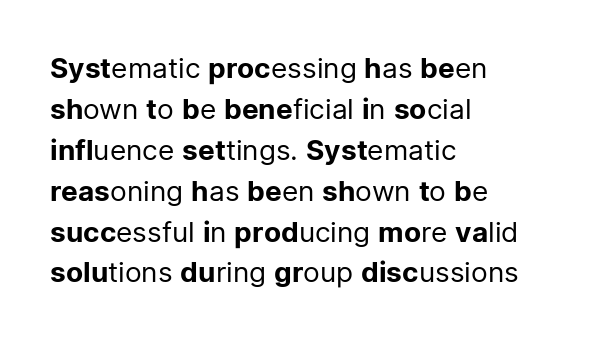
{"serif": "no", "italic": "no", "bold": "no", "weight": "regular", "width": "normal", "stroke_contrast": "low", "x_height": "medium", "monospaced": "no", "underline": "no", "align": "left", "line_spacing": "normal", "line_spacing_ratio": 1.46, "letter_spacing": "normal", "letter_spacing_em": 0.0, "glyph_px": 28}
